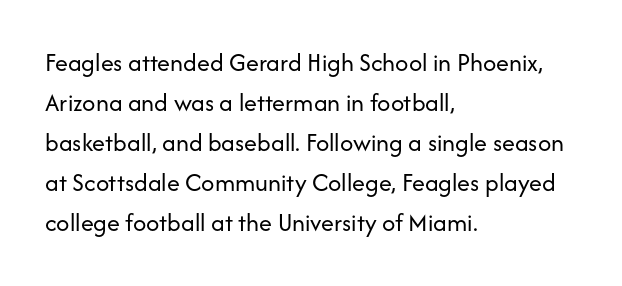
The image shows 26 px text type, upright; set left-aligned, normal line spacing (1.54x), normal letter spacing, not underlined.
